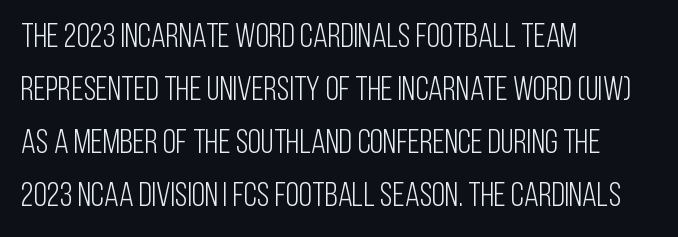
Students, note that the glyphs here touch the page at normal intervals. Each row of text sits above clean, open space. Varying glyph widths throughout — classic text-font behaviour. Is there any slant? The stems are plumb. The font family rendered here belongs to the sans-serif group. Bold? No — there's no thickening of the strokes.
